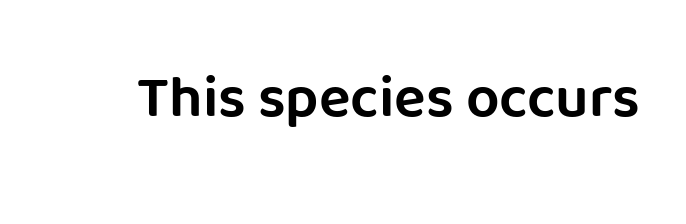
{"serif": "no", "italic": "no", "width": "normal", "stroke_contrast": "low", "x_height": "large", "monospaced": "no", "underline": "no", "letter_spacing": "normal", "letter_spacing_em": 0.0, "glyph_px": 59}
